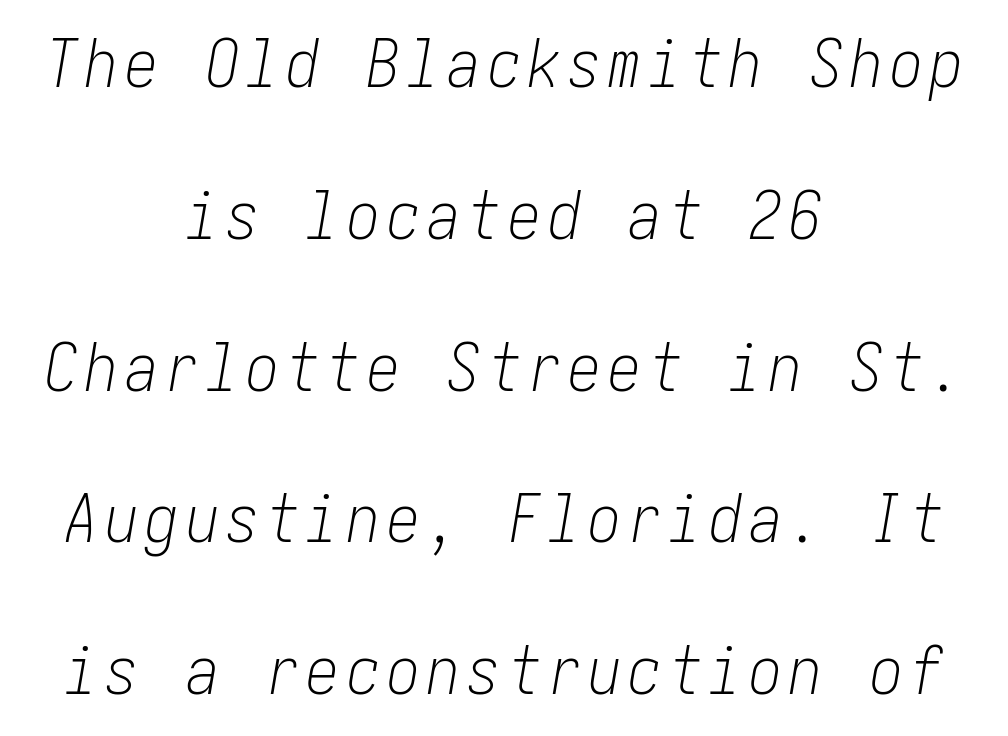
Q: Is the text bold? A: No.
Q: Is the text italic (slanted)? A: Yes, it leans right by about 10 degrees.
Q: Is the text underlined? A: No.
Q: How is the paragraph aligned? A: Centered.
Q: Is the spacing between lines tight, normal or loose? A: Loose.
Q: Width (condensed, normal, or wide)? A: Condensed.
Q: Stroke contrast? A: Low.
Q: x-height? A: Medium.
